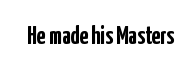
Underlining? Definitely not there. Strong, thick strokes mark this as bold type. This sample uses an upright cut, with every glyph sitting square on the baseline. A typesetter would call this zero additional tracking.
